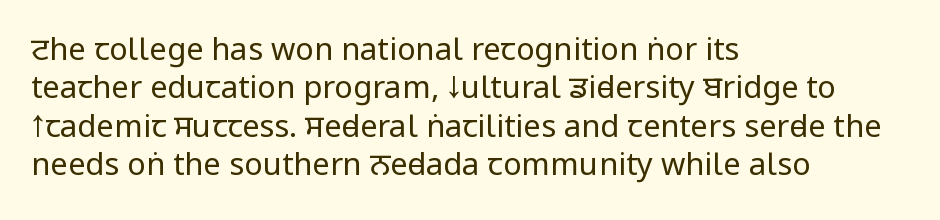
Q: Is the text bold? A: No.
Q: Is the text italic (slanted)? A: No, it is upright.
Q: Is the typeface a serif or a sans-serif typeface? A: Sans-serif.
Q: Is the text underlined? A: No.
Q: How is the paragraph aligned? A: Left-aligned.
Q: Is the spacing between letters normal or unusually wide? A: Normal.
Q: Width (condensed, normal, or wide)? A: Condensed.
Q: Stroke contrast? A: Low.
Q: x-height? A: Large.
Q: Monospaced? A: No.
